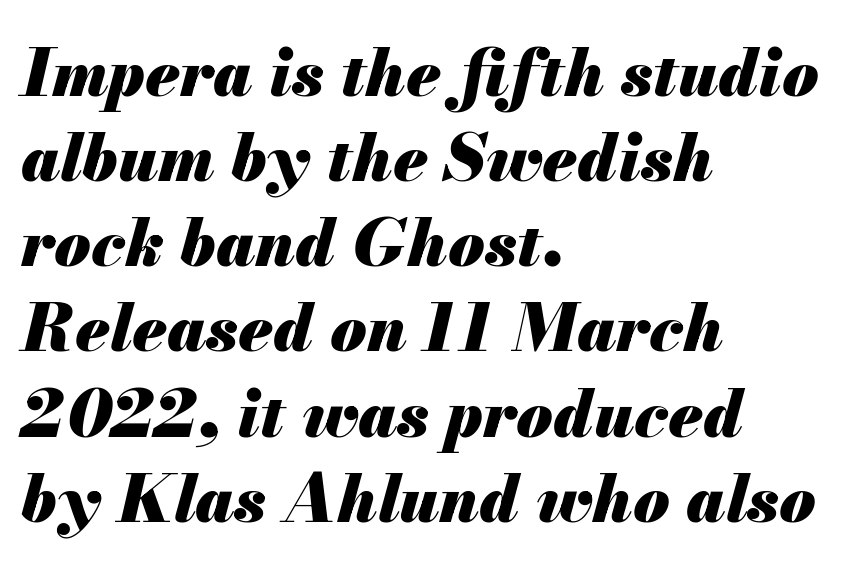
The image shows 66 px heavy type, italic (leaning right); set left-aligned, normal line spacing (1.29x), normal letter spacing, not underlined; medium stroke contrast and a small x-height.
